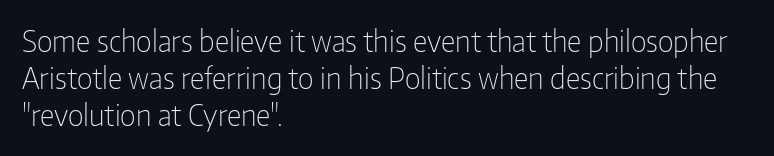
{"serif": "no", "italic": "no", "bold": "no", "weight": "light", "width": "condensed", "stroke_contrast": "low", "x_height": "medium", "monospaced": "no", "underline": "no", "align": "left", "line_spacing": "normal", "line_spacing_ratio": 1.28, "letter_spacing": "normal", "letter_spacing_em": 0.0, "glyph_px": 29}
